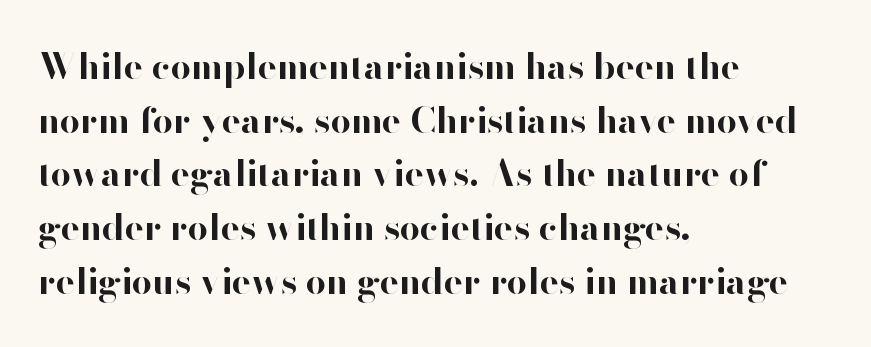
How would I describe the line gaps? Plain and ordinary. Lines of text with bare space underneath. You'd pick this weight for a headline — it's a proper bold. This rendering leaves character spacing at its baseline value.
